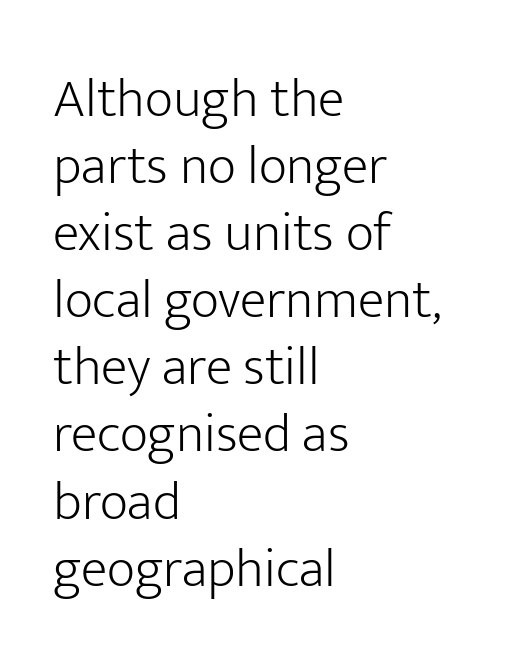
Are there feet on the stems? There aren't — it's a sans. You can tell it's not italic because the verticals are truly vertical. The area under the type is left untouched. These lines keep a tight, regular rhythm from letter to letter.
